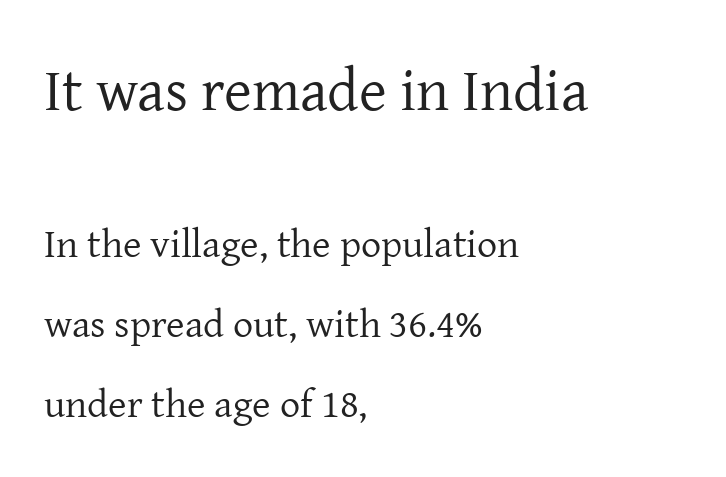
{"serif": "yes", "italic": "no", "bold": "no", "weight": "regular", "width": "normal", "stroke_contrast": "low", "x_height": "medium", "monospaced": "no", "underline": "no", "align": "left", "line_spacing": "loose", "line_spacing_ratio": 2.01, "letter_spacing": "normal", "letter_spacing_em": 0.0, "larger_block": "first", "size_ratio": 1.5, "glyph_px": 60}
